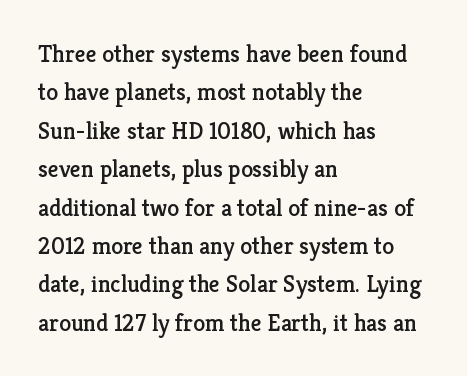
Q: Is the text italic (slanted)? A: No, it is upright.
Q: Is the text underlined? A: No.
Q: How is the paragraph aligned? A: Left-aligned.
Q: Is the spacing between letters normal or unusually wide? A: Normal.
Q: Is the spacing between lines tight, normal or loose? A: Normal.
